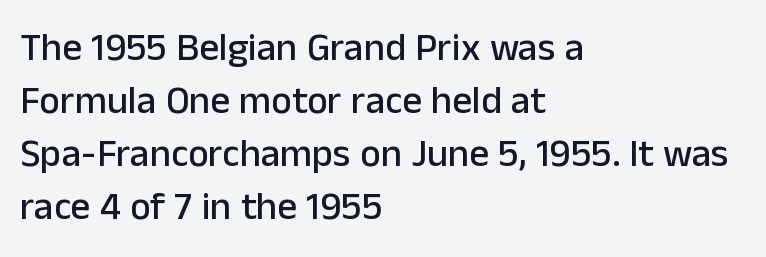
{"serif": "no", "italic": "no", "width": "normal", "stroke_contrast": "low", "x_height": "medium", "monospaced": "no", "underline": "no", "align": "left", "line_spacing": "normal", "line_spacing_ratio": 1.36, "letter_spacing": "normal", "letter_spacing_em": 0.0, "glyph_px": 39}
